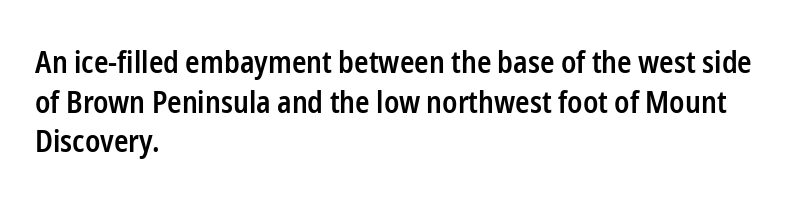
Q: Is the text bold? A: Semi-bold.
Q: Is the text italic (slanted)? A: No, it is upright.
Q: Is the typeface a serif or a sans-serif typeface? A: Sans-serif.
Q: Is the text underlined? A: No.
Q: How is the paragraph aligned? A: Left-aligned.
Q: Is the spacing between letters normal or unusually wide? A: Normal.
Q: Is the spacing between lines tight, normal or loose? A: Normal.
Q: Width (condensed, normal, or wide)? A: Condensed.
Q: Stroke contrast? A: Low.
Q: x-height? A: Medium.
Q: Monospaced? A: No.
